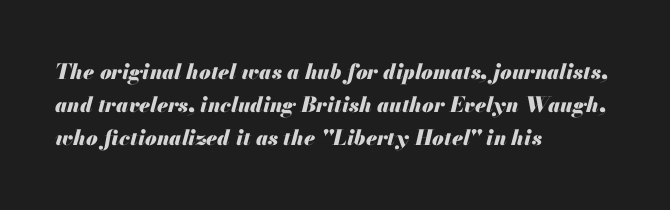
{"italic": "yes", "lean": "right", "slant_degrees": 13, "bold": "yes", "underline": "no", "align": "left", "line_spacing": "normal", "line_spacing_ratio": 1.58, "letter_spacing": "normal", "letter_spacing_em": 0.0, "glyph_px": 21}
